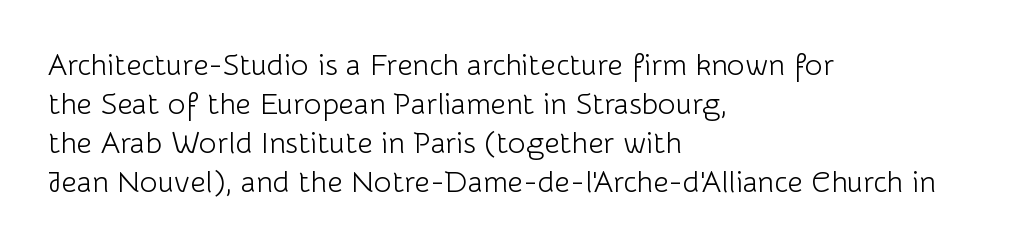
Casual observation: everything's shoved over to the left. The strip under each line holds only bare page. The rendering uses natural spacing where letterforms have individual widths. The line texture is even and compact thanks to regular tracking. Summary of vertical rhythm: regular, with standard interline spacing.
